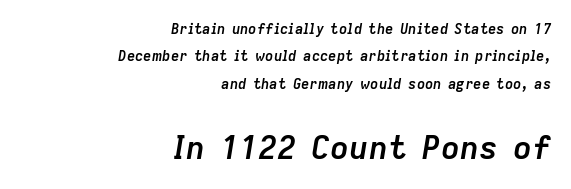
{"italic": "yes", "lean": "right", "slant_degrees": 9, "bold": "yes", "weight": "semibold", "width": "normal", "stroke_contrast": "low", "x_height": "medium", "monospaced": "no", "underline": "no", "align": "right", "line_spacing": "loose", "line_spacing_ratio": 1.96, "letter_spacing": "normal", "letter_spacing_em": 0.0, "larger_block": "second", "size_ratio": 2.29, "glyph_px": 32}
